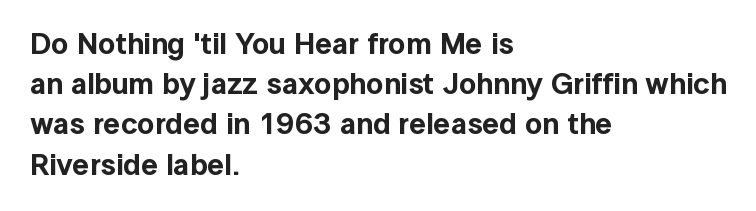
Q: Is the text italic (slanted)? A: No, it is upright.
Q: Is the typeface a serif or a sans-serif typeface? A: Sans-serif.
Q: Is the text underlined? A: No.
Q: How is the paragraph aligned? A: Left-aligned.
Q: Is the spacing between letters normal or unusually wide? A: Normal.
Q: Is the spacing between lines tight, normal or loose? A: Normal.
Q: Width (condensed, normal, or wide)? A: Normal.
Q: x-height? A: Medium.
Q: Monospaced? A: No.
